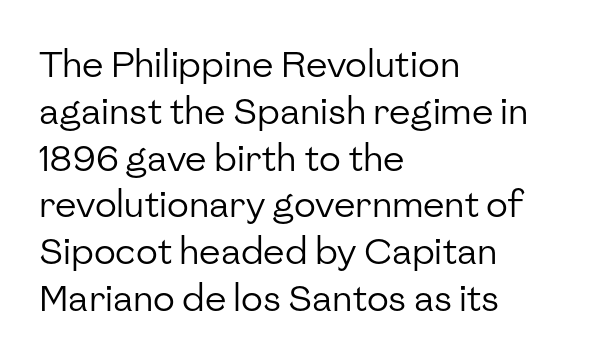
Q: Is the text bold? A: No.
Q: Is the text italic (slanted)? A: No, it is upright.
Q: Is the typeface a serif or a sans-serif typeface? A: Sans-serif.
Q: Is the text underlined? A: No.
Q: How is the paragraph aligned? A: Left-aligned.
Q: Is the spacing between letters normal or unusually wide? A: Normal.
Q: Is the spacing between lines tight, normal or loose? A: Normal.
Q: Width (condensed, normal, or wide)? A: Normal.
Q: Stroke contrast? A: Low.
Q: x-height? A: Medium.
Q: Monospaced? A: No.
